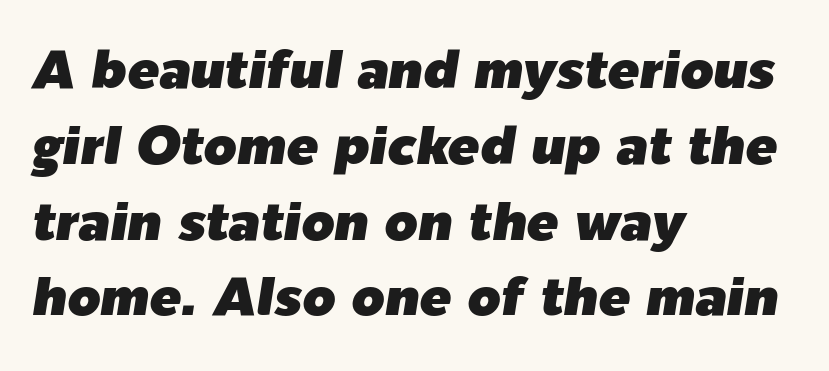
Q: Is the text italic (slanted)? A: Yes, it leans right by about 9 degrees.
Q: Is the text underlined? A: No.
Q: How is the paragraph aligned? A: Left-aligned.
Q: Is the spacing between letters normal or unusually wide? A: Normal.
Q: Is the spacing between lines tight, normal or loose? A: Normal.
Q: Width (condensed, normal, or wide)? A: Normal.
Q: Stroke contrast? A: Low.
Q: x-height? A: Medium.
Q: Monospaced? A: No.
